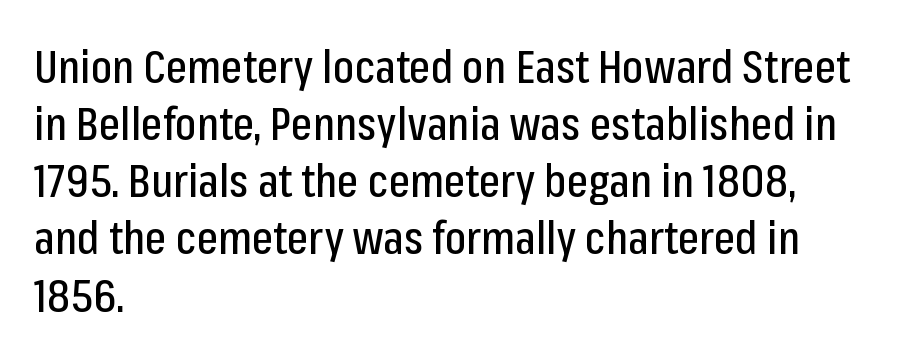
The image shows 45 px condensed sans-serif type, upright; set left-aligned, normal line spacing (1.27x), normal letter spacing, not underlined; low stroke contrast and a medium x-height.
